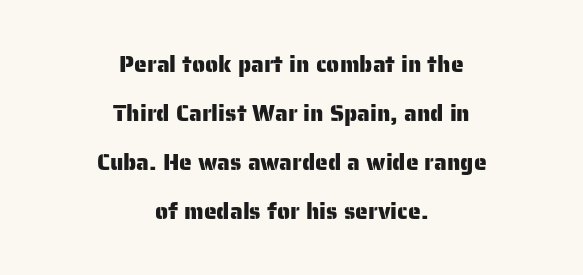
The image shows 23 px text type, upright; set centered, loose line spacing (2.13x), normal letter spacing, not underlined.
